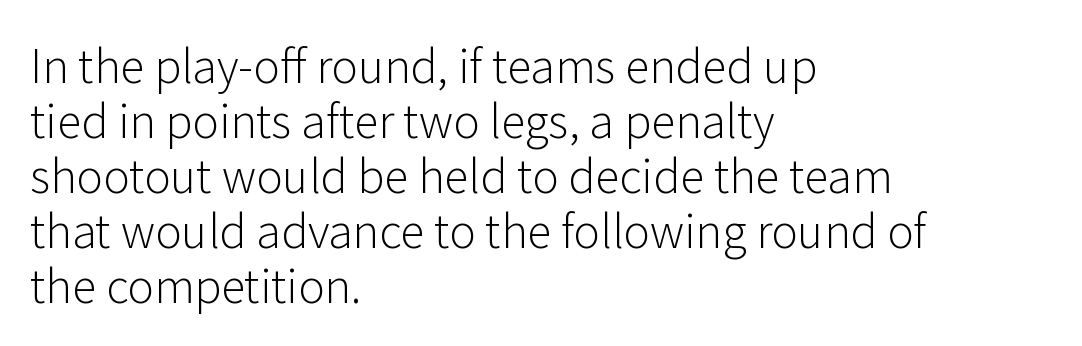
Is this a sans? Yes — the strokes have no serifs. The face used here is proportionally spaced, like ordinary book or web type. Notice how the stems are strictly vertical — no italics here. Type without underlining. This sample uses plain, unmodified letter spacing. The typeface has the unassuming heft of standard copy or less.
